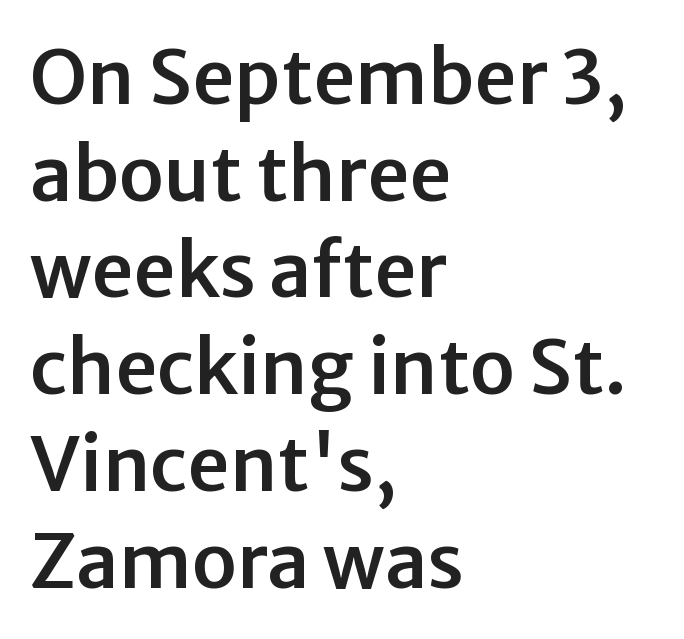
The text was rendered using a sans face with plain stroke endings. Horizontal alignment here is leftward, the default for most running prose. The vertical gap from one line to the next is medium. This rendering features lettering with no underline. The rendering uses natural spacing where letterforms have individual widths. This is the regular roman posture of the typeface.
